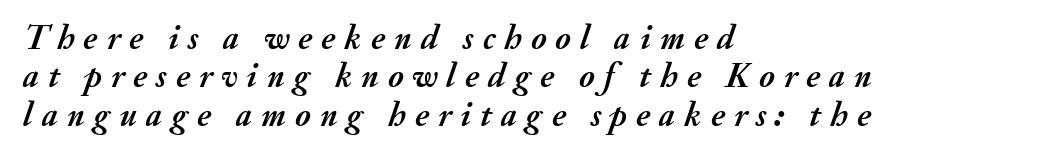
{"italic": "yes", "lean": "right", "slant_degrees": 20, "bold": "yes", "weight": "semibold", "width": "normal", "stroke_contrast": "medium", "x_height": "small", "monospaced": "no", "underline": "no", "align": "left", "line_spacing": "tight", "line_spacing_ratio": 1.13, "letter_spacing": "wide", "letter_spacing_em": 0.27, "glyph_px": 34}
